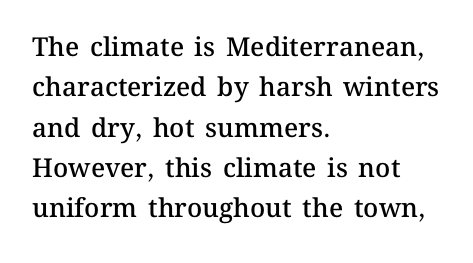
Q: Is the text bold? A: Semi-bold.
Q: Is the text italic (slanted)? A: No, it is upright.
Q: Is the text underlined? A: No.
Q: How is the paragraph aligned? A: Left-aligned.
Q: Is the spacing between letters normal or unusually wide? A: Normal.
Q: Is the spacing between lines tight, normal or loose? A: Normal.
